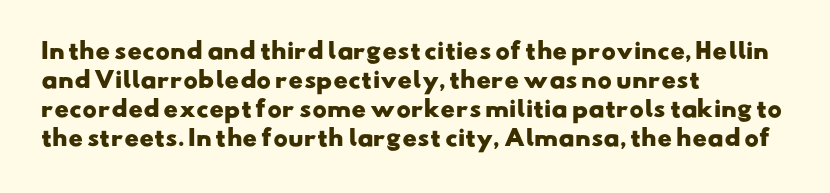
Q: Is the text bold? A: Yes.
Q: Is the text underlined? A: No.
Q: How is the paragraph aligned? A: Left-aligned.
Q: Is the spacing between letters normal or unusually wide? A: Normal.
Q: Is the spacing between lines tight, normal or loose? A: Normal.
